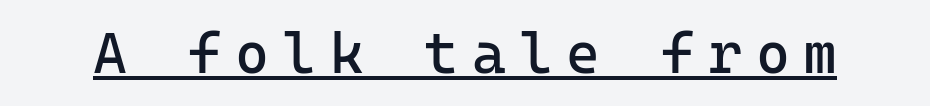
Weight class: somewhere from thin through regular. Fixed-width glyphs throughout — classic coding-font behaviour. A rule runs beneath these lines of type. This sample uses an upright cut, with every glyph sitting square on the baseline. The line texture is sparse and dotted thanks to wide tracking. Observe the absence of serifs on each vertical stroke in this sample.
